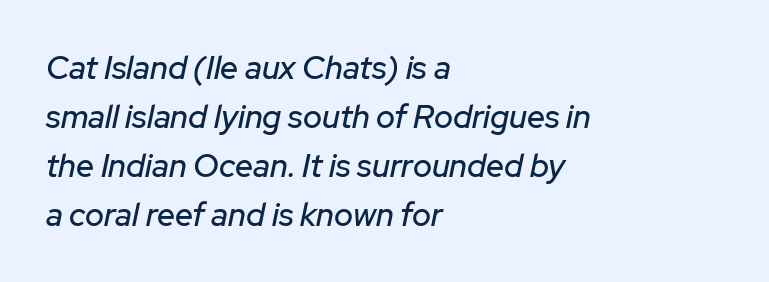
The image shows 32 px text type, italic (leaning right); set left-aligned, normal line spacing (1.53x), normal letter spacing, not underlined; low stroke contrast and a medium x-height.
